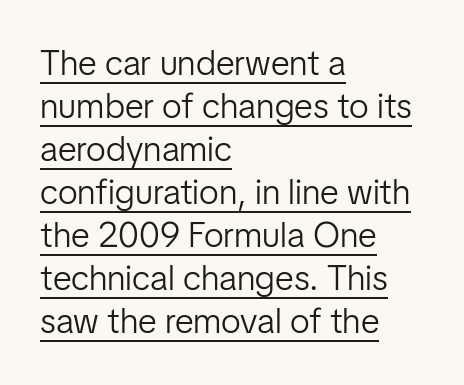
{"serif": "no", "italic": "no", "bold": "no", "weight": "light", "width": "normal", "stroke_contrast": "low", "x_height": "medium", "monospaced": "no", "underline": "yes", "align": "left", "line_spacing_ratio": 1.23, "letter_spacing": "normal", "letter_spacing_em": 0.0, "glyph_px": 35}
